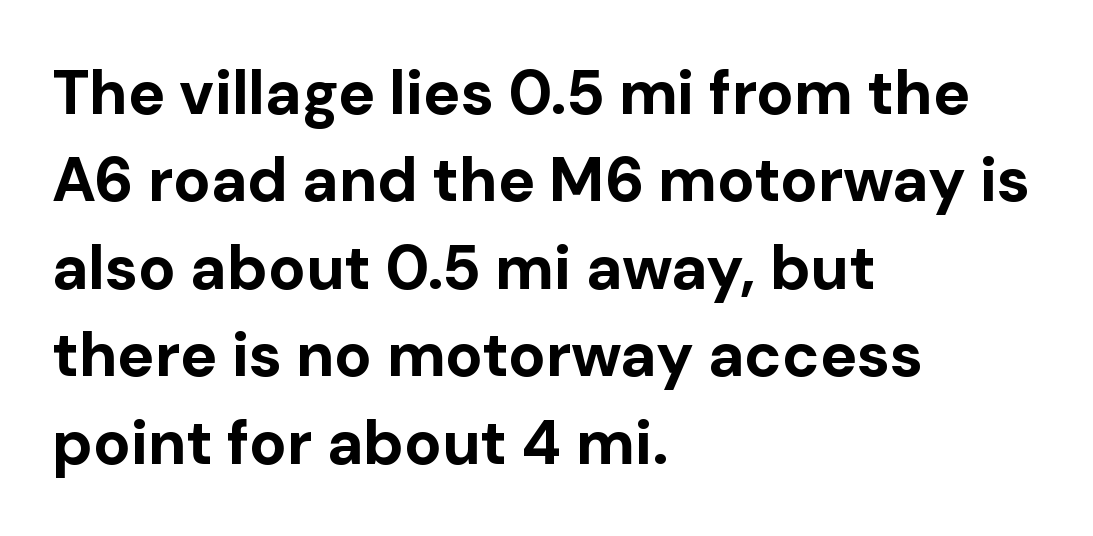
Q: Is the text bold? A: Yes.
Q: Is the text italic (slanted)? A: No, it is upright.
Q: Is the typeface a serif or a sans-serif typeface? A: Sans-serif.
Q: Is the text underlined? A: No.
Q: How is the paragraph aligned? A: Left-aligned.
Q: Is the spacing between letters normal or unusually wide? A: Normal.
Q: Is the spacing between lines tight, normal or loose? A: Normal.
Q: Width (condensed, normal, or wide)? A: Normal.
Q: Stroke contrast? A: Low.
Q: x-height? A: Medium.
Q: Monospaced? A: No.
